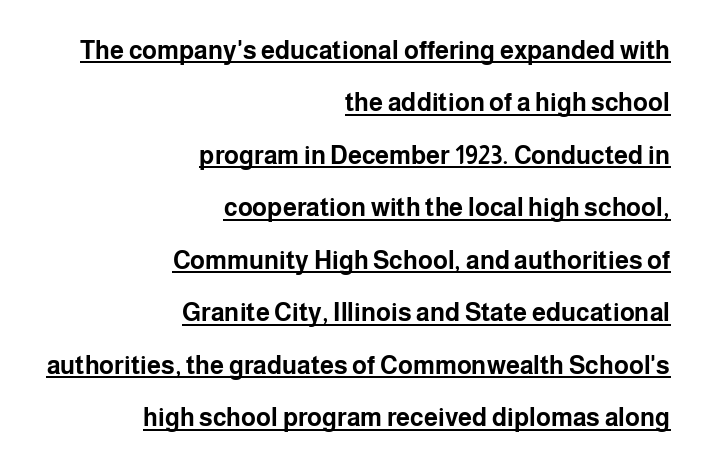
The face used here is rendered with its standard letterfit. Vertically, the passage feels expansive, rows floating well apart. The axis of the letterforms is exactly vertical. The typesetter has applied underlining to the passage shown. Typographic density is high because the face is bold. Alignment: flush right.
